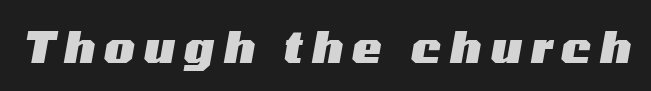
Q: Is the text bold? A: Yes.
Q: Is the text italic (slanted)? A: Yes, it leans right by about 10 degrees.
Q: Is the text underlined? A: No.
Q: Is the spacing between letters normal or unusually wide? A: Unusually wide.
Q: Width (condensed, normal, or wide)? A: Wide.
Q: Stroke contrast? A: Medium.
Q: x-height? A: Medium.
Q: Monospaced? A: No.
